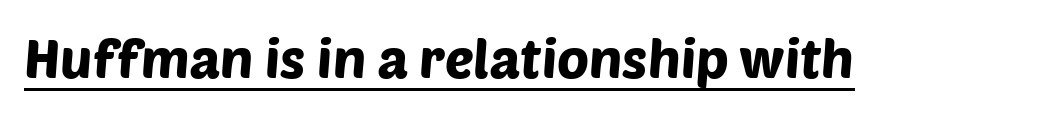
Q: Is the typeface a serif or a sans-serif typeface? A: Sans-serif.
Q: Is the text underlined? A: Yes.
Q: Is the spacing between letters normal or unusually wide? A: Normal.
Q: Width (condensed, normal, or wide)? A: Normal.
Q: Stroke contrast? A: Low.
Q: x-height? A: Large.
Q: Monospaced? A: No.
